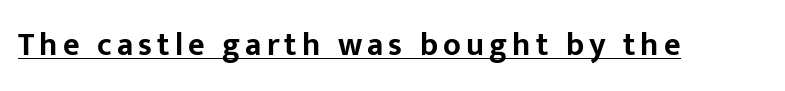
The image shows 32 px bold sans-serif type, upright; set underlined; low stroke contrast and a medium x-height.
